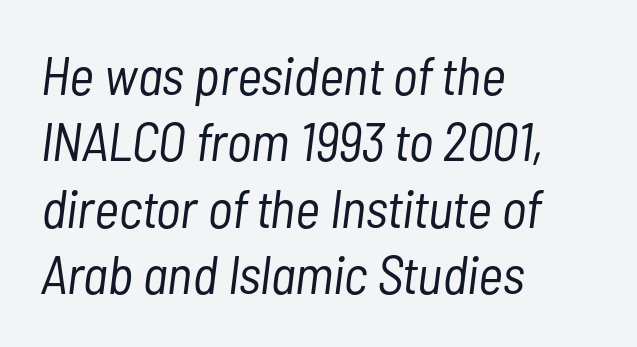
Q: Is the text bold? A: No.
Q: Is the text italic (slanted)? A: Yes, it leans right by about 7 degrees.
Q: Is the text underlined? A: No.
Q: How is the paragraph aligned? A: Left-aligned.
Q: Is the spacing between letters normal or unusually wide? A: Normal.
Q: Width (condensed, normal, or wide)? A: Condensed.
Q: Stroke contrast? A: Low.
Q: x-height? A: Medium.
Q: Monospaced? A: No.
